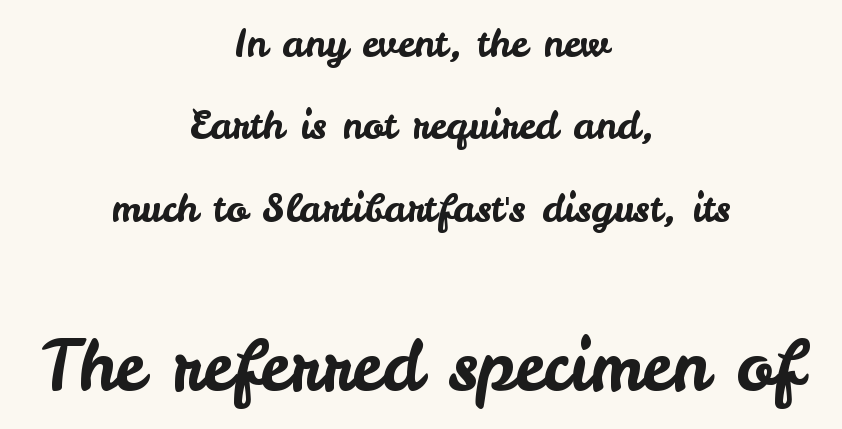
The image shows 69 px sans-serif type; set centered, loose line spacing (2.11x), normal letter spacing, not underlined; the second (bottom) block is 1.77x larger; low stroke contrast and a small x-height.
